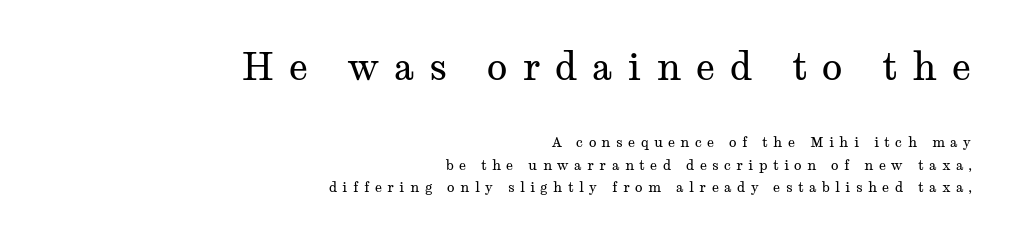
Leftover space on each line is placed entirely before the opening word. What kind of face is this? One with serifs. Compared with a typical body face, this is equally light or lighter still. Bare-footed words on every line.
